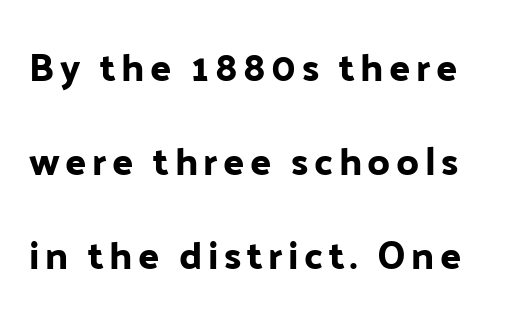
Character widths vary here, with narrow letters taking less room than wide ones. Underline: absent. What kind of face is this? One without serifs — a sans. Does the leading feel generous? Absolutely, it's lavish. The typography opts for an upright posture over an oblique one.
